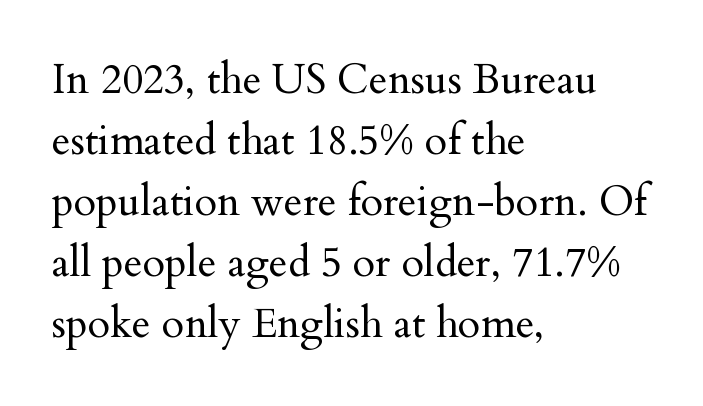
{"serif": "yes", "italic": "no", "bold": "no", "weight": "regular", "width": "normal", "stroke_contrast": "medium", "x_height": "small", "monospaced": "no", "underline": "no", "align": "left", "line_spacing": "normal", "line_spacing_ratio": 1.49, "letter_spacing": "normal", "letter_spacing_em": 0.0, "glyph_px": 41}
